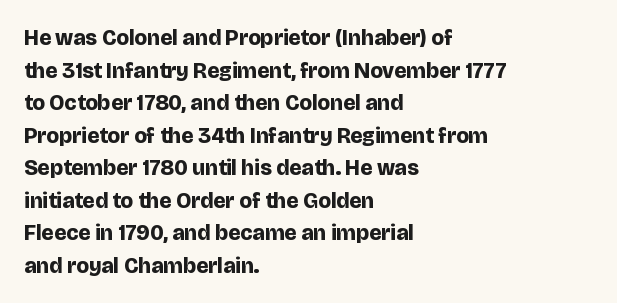
The image shows 22 px bold type, upright; set left-aligned, normal line spacing (1.48x), normal letter spacing, not underlined.
